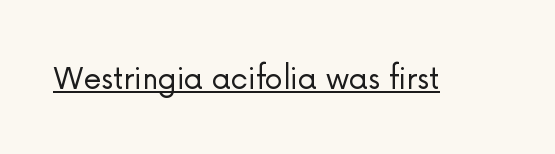
The font family rendered here belongs to the sans-serif group. Ink coverage per letter is moderate at most. This sample uses plain, unmodified letter spacing. The typesetter has applied underlining to the passage shown. Note the varied advance widths — an 'i' is clearly narrower than an 'm'.
